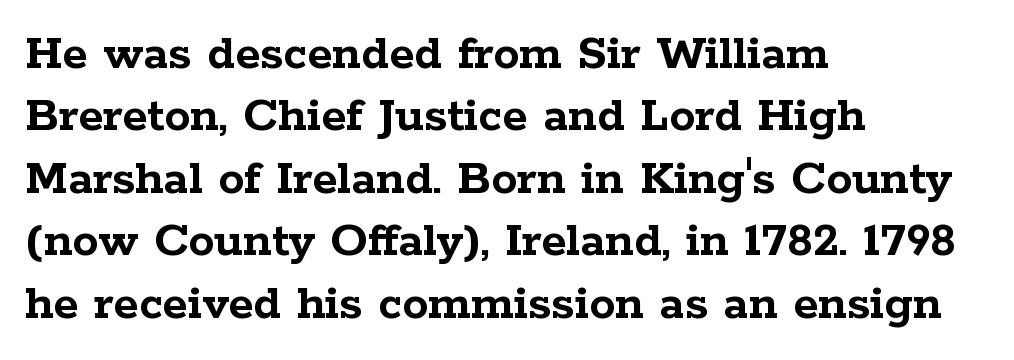
The image shows 52 px semibold, wide serif type, upright; set left-aligned, line spacing 1.2x, normal letter spacing, not underlined; low stroke contrast and a medium x-height.
